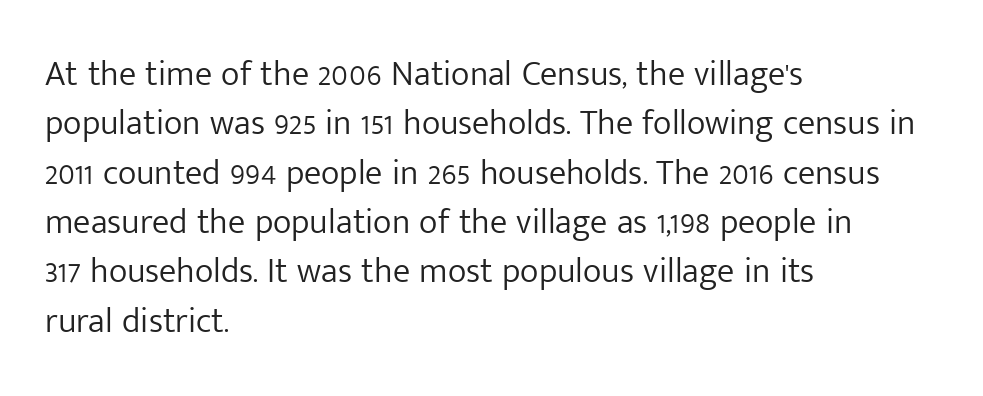
If you drew a ruler down the left edge, every line would touch it. The letters advance in unequal steps, a hallmark of proportional type. The lines sit at an ordinary, default distance from one another. Posture: vertical.
